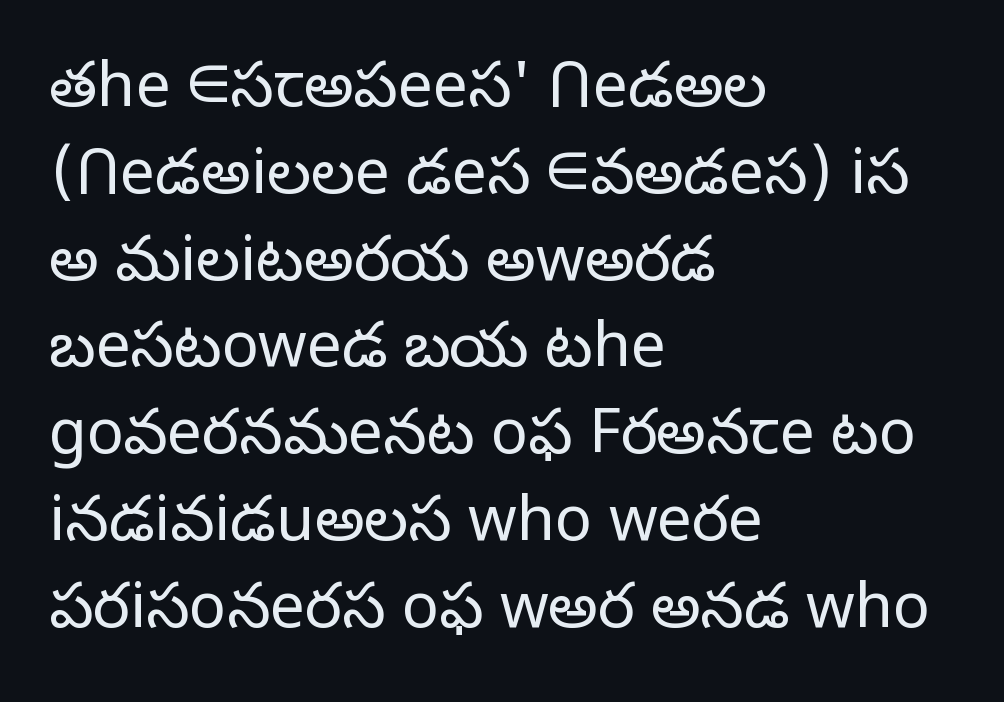
Teacher's note: observe the even left margin — that is flush-left alignment. Descenders hang freely into open space. These lines are rendered in a variable-pitch font. Is the type heavy? It reads as light-to-regular instead. Normally led — the rows are evenly, conventionally spaced. Stroke terminals: plain, sans-serif.
